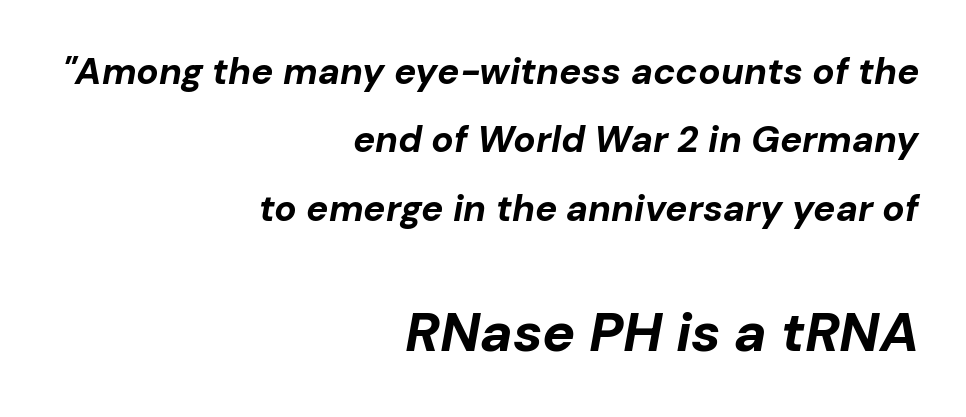
Right-aligned paragraph, ragged on the left. The glyphs look as if they've been sheared to an angle. This rendering features lettering with no underline. The letters in the lower block stand taller than those in the block above.
